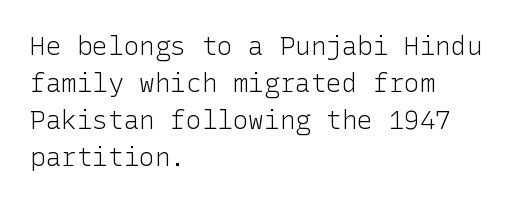
The image shows 26 px text type, upright; set left-aligned, normal line spacing (1.42x), normal letter spacing, not underlined.
